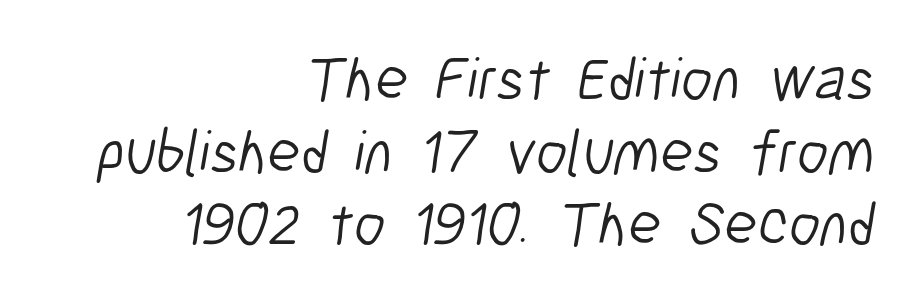
{"serif": "no", "bold": "no", "weight": "light", "width": "condensed", "stroke_contrast": "low", "x_height": "medium", "monospaced": "no", "underline": "no", "align": "right", "line_spacing_ratio": 1.19, "letter_spacing": "normal", "letter_spacing_em": 0.0, "glyph_px": 61}
